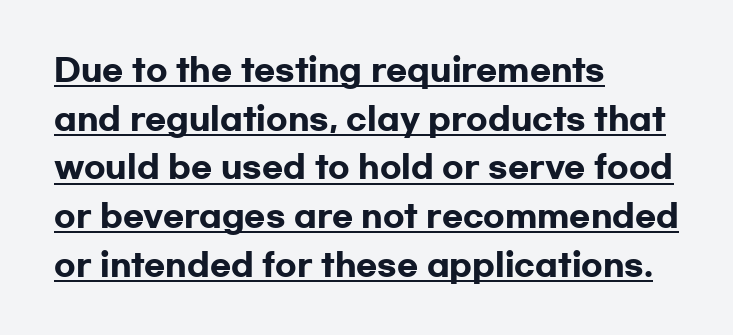
Q: Is the text bold? A: Yes.
Q: Is the text italic (slanted)? A: No, it is upright.
Q: Is the typeface a serif or a sans-serif typeface? A: Sans-serif.
Q: Is the text underlined? A: Yes.
Q: How is the paragraph aligned? A: Left-aligned.
Q: Is the spacing between letters normal or unusually wide? A: Normal.
Q: Is the spacing between lines tight, normal or loose? A: Normal.
Q: Width (condensed, normal, or wide)? A: Wide.
Q: Stroke contrast? A: Low.
Q: x-height? A: Medium.
Q: Monospaced? A: No.
